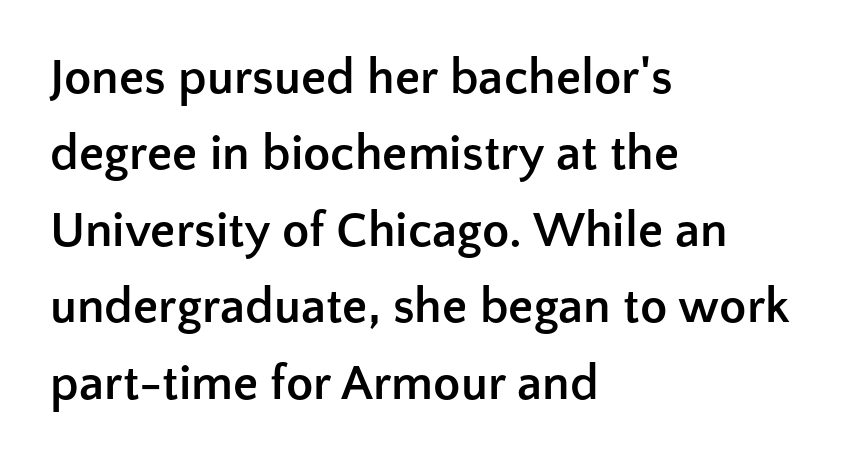
Q: Is the text bold? A: Yes.
Q: Is the text italic (slanted)? A: No, it is upright.
Q: Is the typeface a serif or a sans-serif typeface? A: Sans-serif.
Q: Is the text underlined? A: No.
Q: How is the paragraph aligned? A: Left-aligned.
Q: Is the spacing between letters normal or unusually wide? A: Normal.
Q: Is the spacing between lines tight, normal or loose? A: Normal.
Q: Width (condensed, normal, or wide)? A: Normal.
Q: Stroke contrast? A: Low.
Q: x-height? A: Medium.
Q: Monospaced? A: No.
